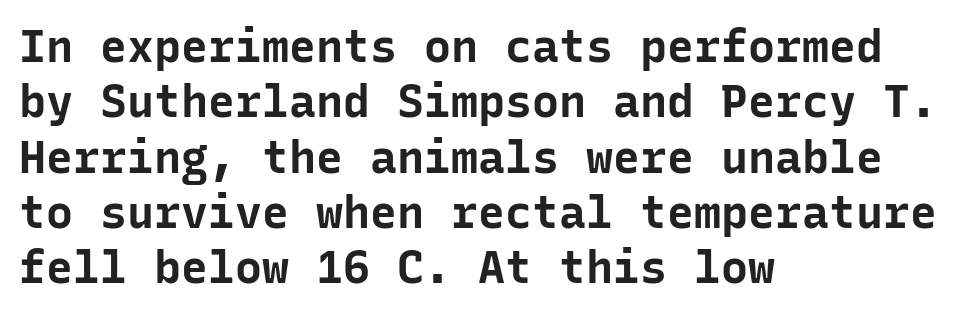
{"serif": "no", "italic": "no", "bold": "yes", "weight": "bold", "width": "normal", "stroke_contrast": "low", "x_height": "medium", "monospaced": "yes", "underline": "no", "align": "left", "line_spacing_ratio": 1.23, "letter_spacing": "normal", "letter_spacing_em": 0.0, "glyph_px": 45}
